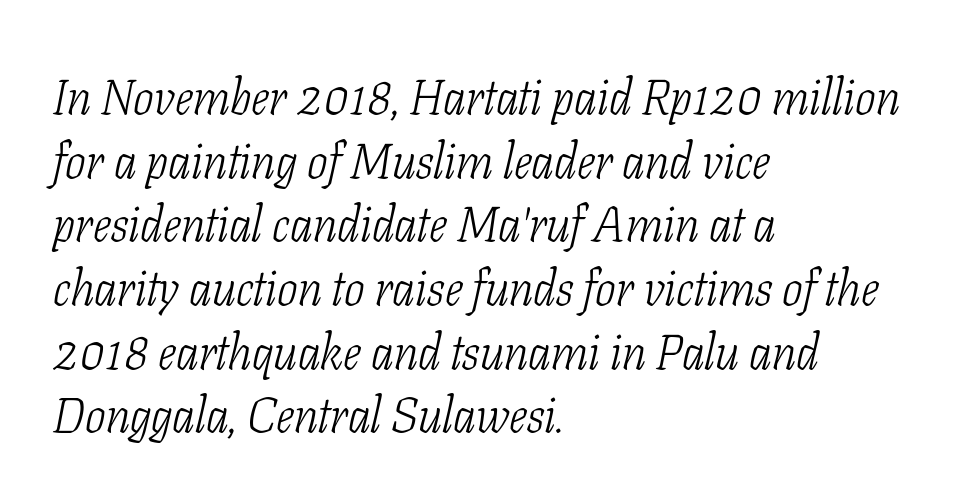
Q: Is the text bold? A: No.
Q: Is the text italic (slanted)? A: Yes, it leans right by about 11 degrees.
Q: Is the typeface a serif or a sans-serif typeface? A: Serif.
Q: Is the text underlined? A: No.
Q: How is the paragraph aligned? A: Left-aligned.
Q: Is the spacing between letters normal or unusually wide? A: Normal.
Q: Is the spacing between lines tight, normal or loose? A: Normal.
Q: Width (condensed, normal, or wide)? A: Condensed.
Q: Stroke contrast? A: Low.
Q: x-height? A: Medium.
Q: Monospaced? A: No.
